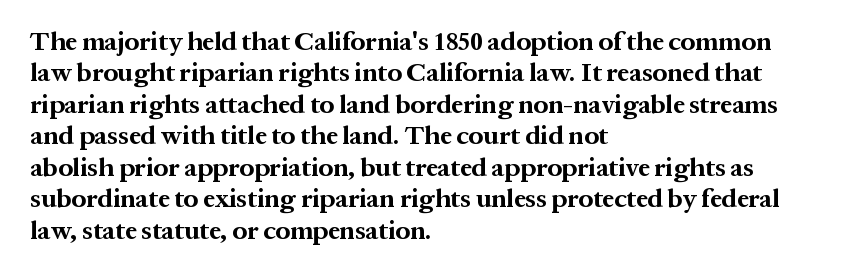
Q: Is the text bold? A: Yes.
Q: Is the text italic (slanted)? A: No, it is upright.
Q: Is the text underlined? A: No.
Q: How is the paragraph aligned? A: Left-aligned.
Q: Is the spacing between letters normal or unusually wide? A: Normal.
